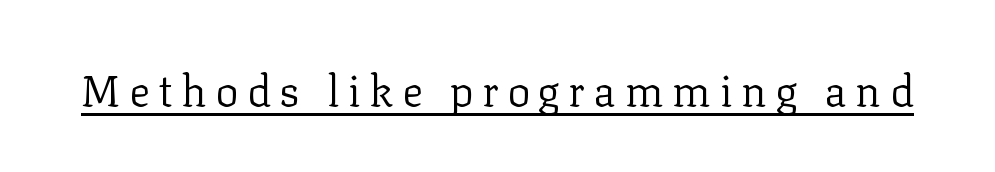
Q: Is the text bold? A: No.
Q: Is the text italic (slanted)? A: No, it is upright.
Q: Is the typeface a serif or a sans-serif typeface? A: Serif.
Q: Is the text underlined? A: Yes.
Q: Is the spacing between letters normal or unusually wide? A: Unusually wide.
Q: Width (condensed, normal, or wide)? A: Normal.
Q: Stroke contrast? A: Low.
Q: x-height? A: Medium.
Q: Monospaced? A: No.
